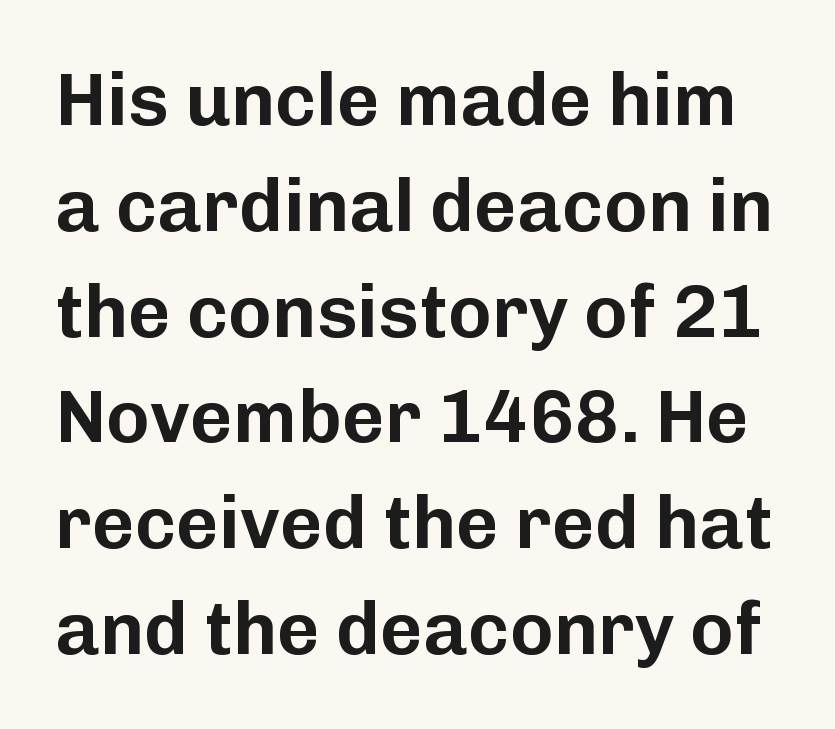
The image shows 74 px sans-serif type, upright; set normal line spacing (1.43x), normal letter spacing, not underlined; low stroke contrast and a medium x-height.
